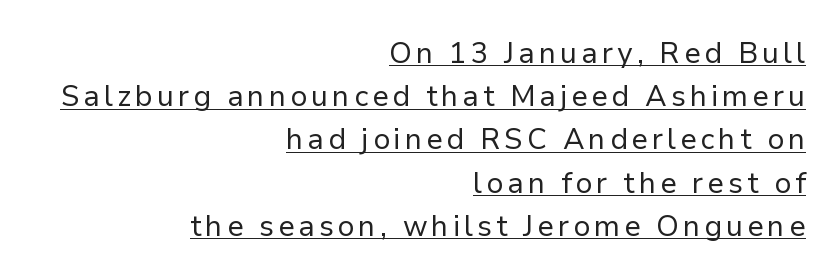
{"serif": "no", "italic": "no", "bold": "no", "weight": "regular", "width": "normal", "stroke_contrast": "low", "x_height": "medium", "monospaced": "no", "underline": "yes", "align": "right", "line_spacing": "normal", "line_spacing_ratio": 1.49, "glyph_px": 29}
